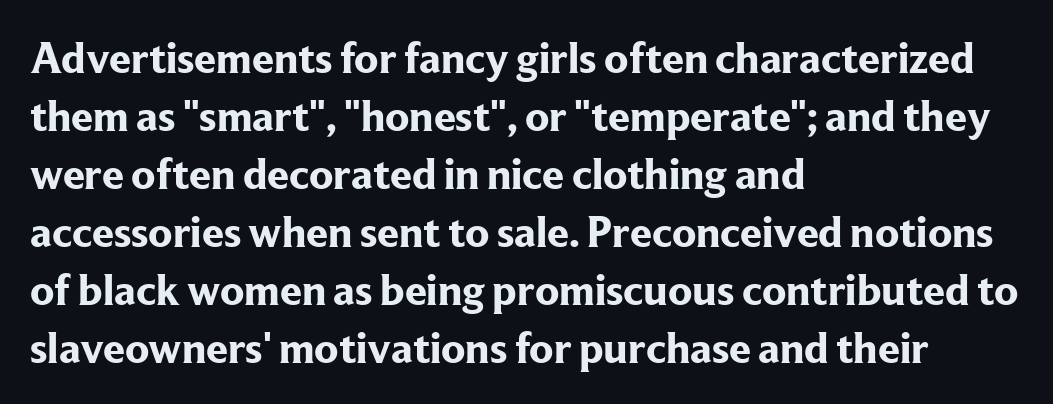
The image shows 44 px bold serif type, upright; set left-aligned, normal line spacing (1.32x), normal letter spacing, not underlined; low stroke contrast and a medium x-height.
